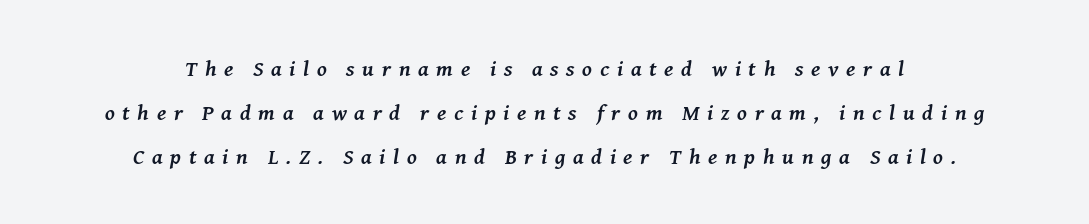
These lines have a slow, spaced-out rhythm from letter to letter. Italic? Definitely — the glyphs are oblique. The passage shown is not underscored anywhere. Typeset on center — no edge is straight. Loosely led — the rows are spread out. Thick stems and heavy bowls — unmistakably bold.
